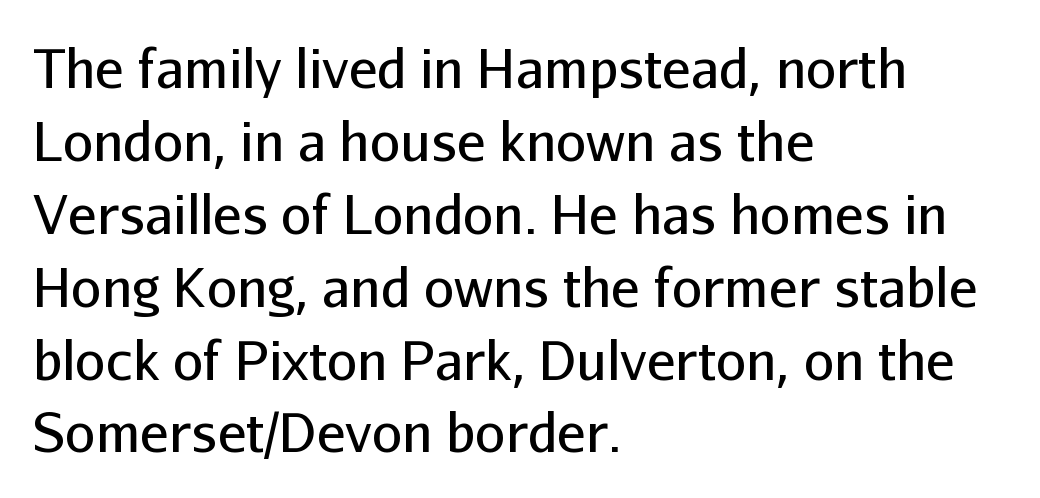
Q: Is the text bold? A: No.
Q: Is the text italic (slanted)? A: No, it is upright.
Q: Is the typeface a serif or a sans-serif typeface? A: Sans-serif.
Q: Is the text underlined? A: No.
Q: How is the paragraph aligned? A: Left-aligned.
Q: Is the spacing between letters normal or unusually wide? A: Normal.
Q: Is the spacing between lines tight, normal or loose? A: Normal.
Q: Width (condensed, normal, or wide)? A: Normal.
Q: Stroke contrast? A: Low.
Q: x-height? A: Medium.
Q: Monospaced? A: No.
